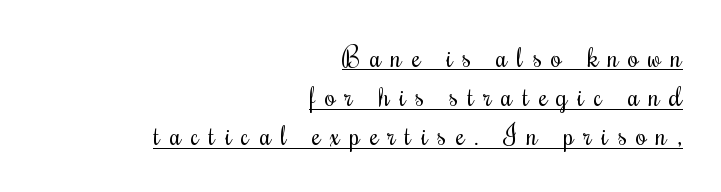
Q: Is the text bold? A: No.
Q: Is the text italic (slanted)? A: Yes.
Q: Is the text underlined? A: Yes.
Q: How is the paragraph aligned? A: Right-aligned.
Q: Is the spacing between letters normal or unusually wide? A: Unusually wide.
Q: Is the spacing between lines tight, normal or loose? A: Normal.
